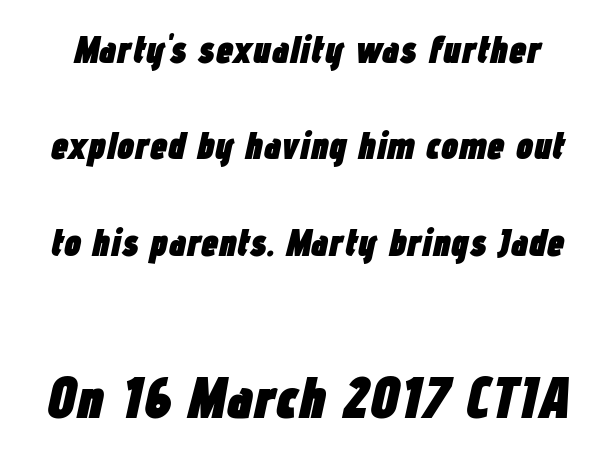
{"italic": "yes", "lean": "right", "slant_degrees": 12, "bold": "yes", "weight": "heavy", "width": "condensed", "stroke_contrast": "low", "x_height": "medium", "monospaced": "no", "underline": "no", "line_spacing": "loose", "line_spacing_ratio": 2.47, "letter_spacing": "normal", "letter_spacing_em": 0.0, "larger_block": "second", "size_ratio": 1.51, "glyph_px": 59}
